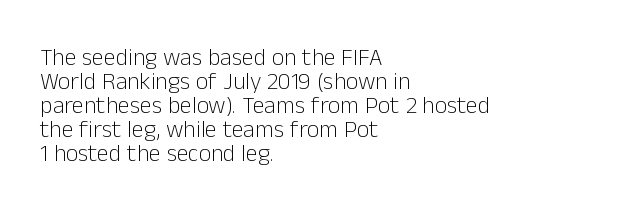
The image shows 24 px text type, upright; set left-aligned, tight line spacing (1.0x), normal letter spacing, not underlined.
